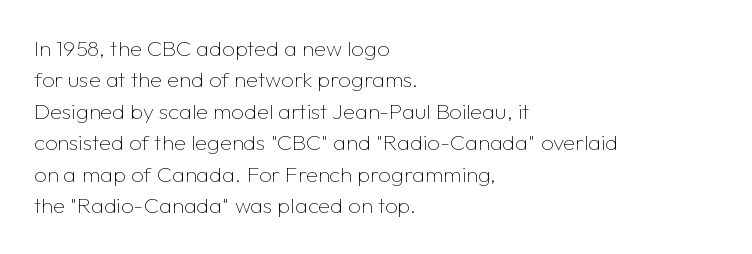
{"italic": "no", "bold": "no", "underline": "no", "align": "left", "line_spacing": "normal", "line_spacing_ratio": 1.43, "letter_spacing": "normal", "letter_spacing_em": 0.0, "glyph_px": 22}
